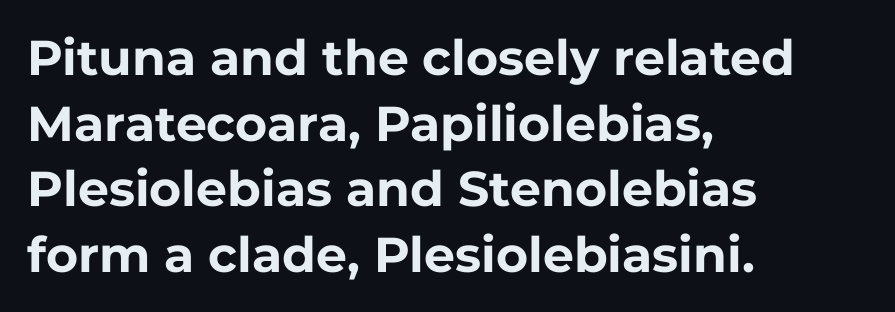
{"serif": "no", "italic": "no", "bold": "yes", "weight": "bold", "width": "normal", "stroke_contrast": "low", "x_height": "medium", "monospaced": "no", "underline": "no", "align": "left", "line_spacing": "normal", "line_spacing_ratio": 1.34, "letter_spacing": "normal", "letter_spacing_em": 0.0, "glyph_px": 49}
